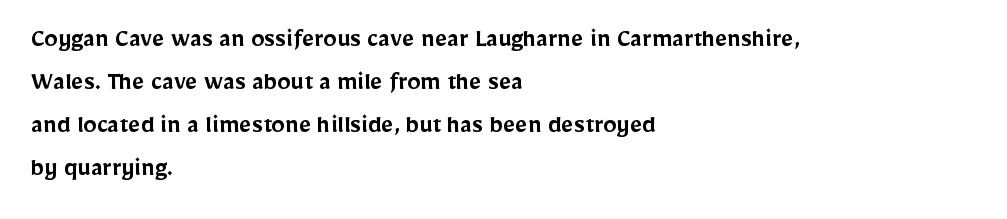
Decoration check: the copy has no underline. A classic flush-left, rag-right setting is used for this passage. Notice how descenders clear the ascenders below comfortably — that's standard leading. Tracking value appears to be zero — textbook default spacing.
